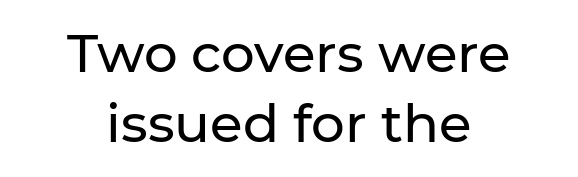
Centered paragraph, ragged on both sides. The tracking reads as untouched default to a designer's eye. Each letter keeps its own natural width here, so spacing adapts to shape. Serif or sans? Sans — the stroke terminals are bare.
